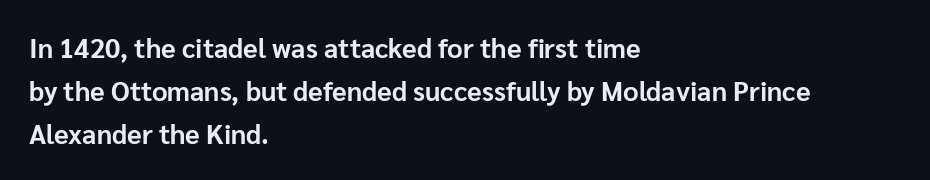
{"italic": "no", "bold": "yes", "underline": "no", "align": "left", "line_spacing": "normal", "line_spacing_ratio": 1.59, "letter_spacing": "normal", "letter_spacing_em": 0.0, "glyph_px": 27}
